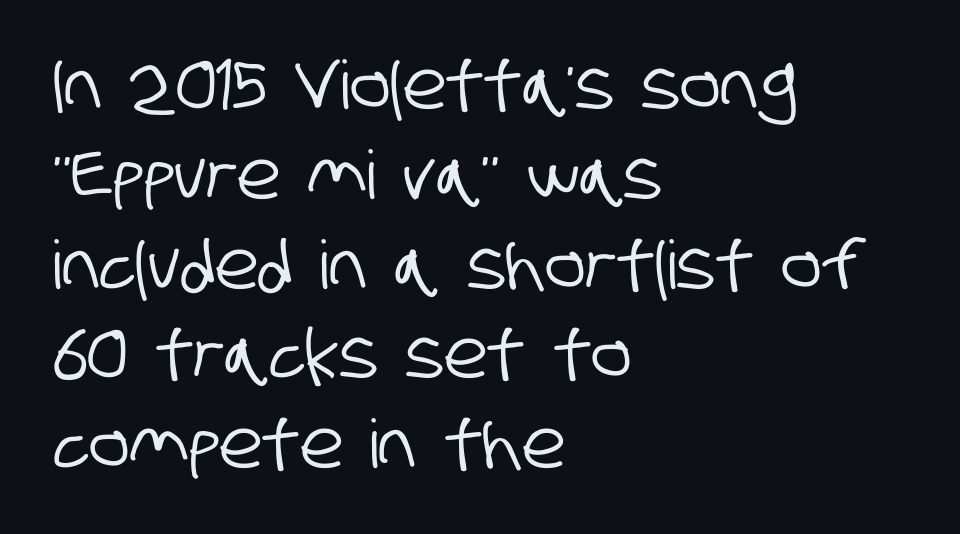
The rendering shows plain stroke endings on the letterforms — a sans-serif design. Students, note that the glyphs here touch the page at normal intervals. A typesetter would call this leading conventional body-copy spacing. Plain, unruled lines of type.
